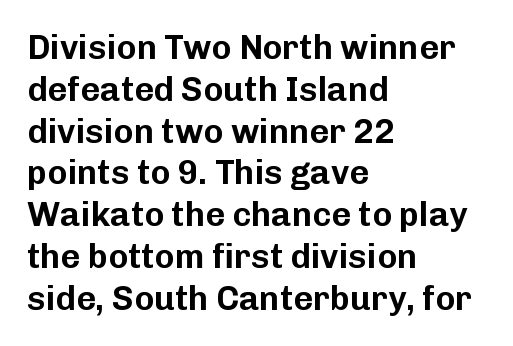
The image shows 34 px sans-serif type, upright; set left-aligned, line spacing 1.23x, normal letter spacing, not underlined; low stroke contrast and a medium x-height.
